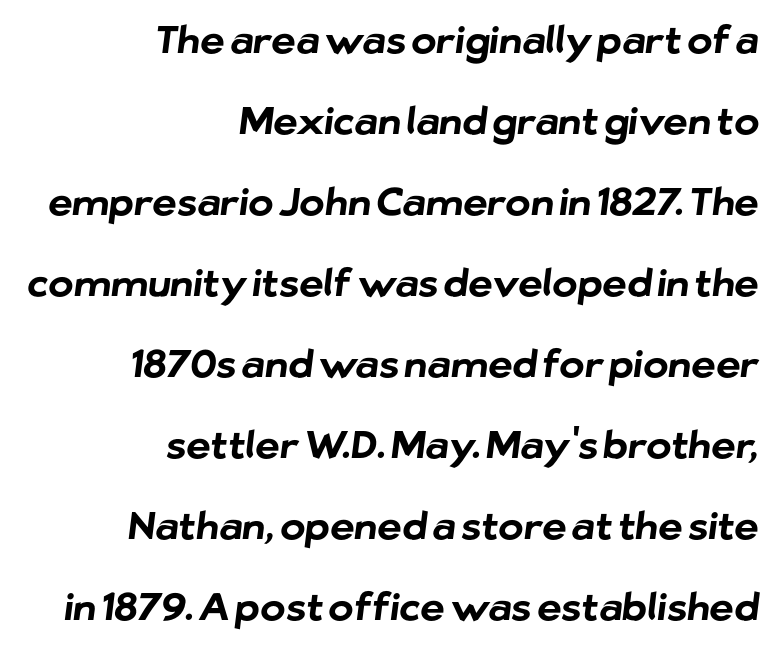
Q: Is the text bold? A: Yes.
Q: Is the typeface a serif or a sans-serif typeface? A: Sans-serif.
Q: Is the text underlined? A: No.
Q: How is the paragraph aligned? A: Right-aligned.
Q: Is the spacing between letters normal or unusually wide? A: Normal.
Q: Is the spacing between lines tight, normal or loose? A: Loose.
Q: Width (condensed, normal, or wide)? A: Normal.
Q: Stroke contrast? A: Low.
Q: x-height? A: Medium.
Q: Monospaced? A: No.
